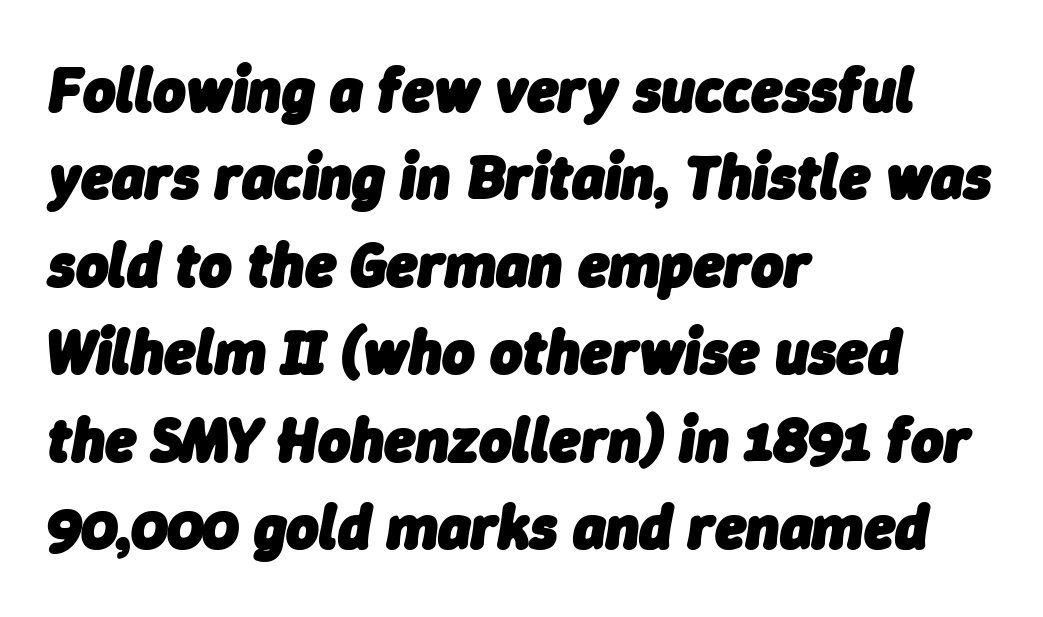
{"italic": "yes", "lean": "right", "slant_degrees": 9, "bold": "yes", "weight": "heavy", "width": "normal", "stroke_contrast": "low", "x_height": "medium", "monospaced": "no", "underline": "no", "align": "left", "line_spacing": "normal", "line_spacing_ratio": 1.41, "letter_spacing": "normal", "letter_spacing_em": 0.0, "glyph_px": 62}
